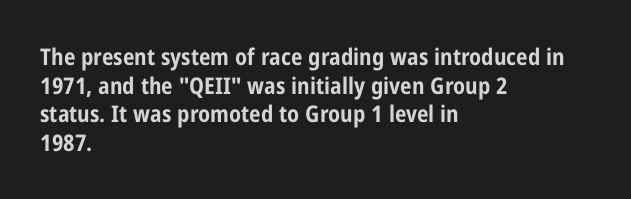
The image shows 23 px bold type, upright; set left-aligned, normal line spacing (1.25x), normal letter spacing, not underlined.
